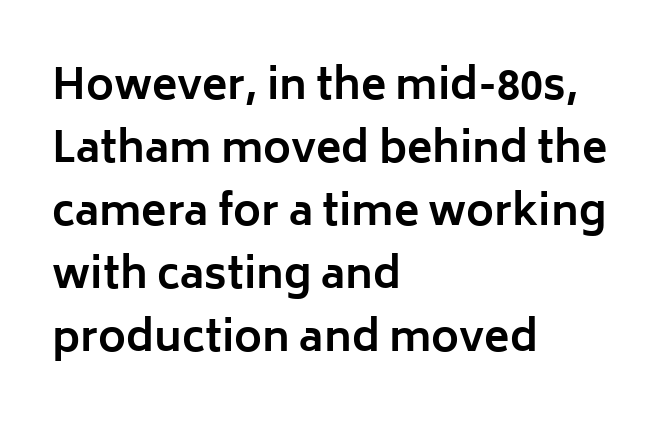
Q: Is the text bold? A: Yes.
Q: Is the text italic (slanted)? A: No, it is upright.
Q: Is the typeface a serif or a sans-serif typeface? A: Sans-serif.
Q: Is the text underlined? A: No.
Q: How is the paragraph aligned? A: Left-aligned.
Q: Is the spacing between letters normal or unusually wide? A: Normal.
Q: Is the spacing between lines tight, normal or loose? A: Normal.
Q: Width (condensed, normal, or wide)? A: Normal.
Q: Stroke contrast? A: Low.
Q: x-height? A: Medium.
Q: Monospaced? A: No.
